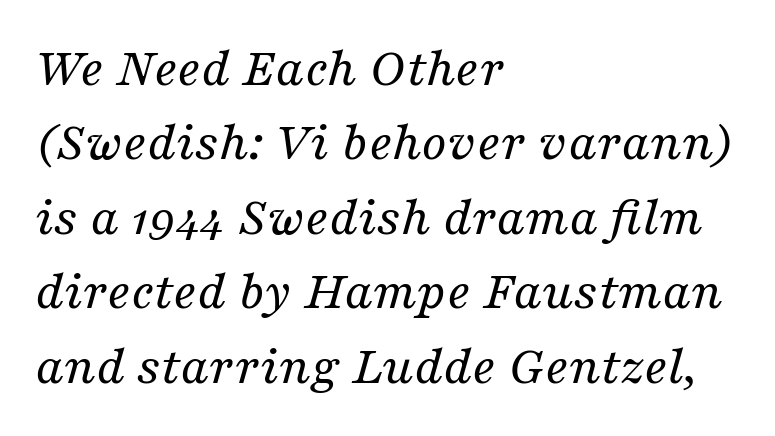
Q: Is the text bold? A: No.
Q: Is the text italic (slanted)? A: Yes, it leans right by about 16 degrees.
Q: Is the typeface a serif or a sans-serif typeface? A: Serif.
Q: Is the text underlined? A: No.
Q: How is the paragraph aligned? A: Left-aligned.
Q: Is the spacing between letters normal or unusually wide? A: Normal.
Q: Is the spacing between lines tight, normal or loose? A: Normal.
Q: Width (condensed, normal, or wide)? A: Normal.
Q: Stroke contrast? A: Medium.
Q: x-height? A: Medium.
Q: Monospaced? A: No.
